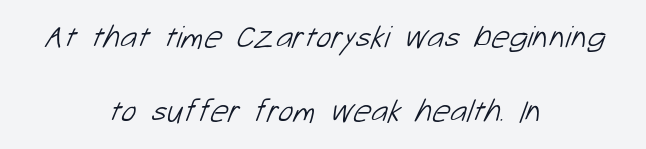
Here the designer chose a conventional face with non-uniform glyph widths. The typesetter chose a symmetrical, centered arrangement here. Is this a sans? Yes — the strokes have no serifs. The designer dialed line spacing up above the default.
